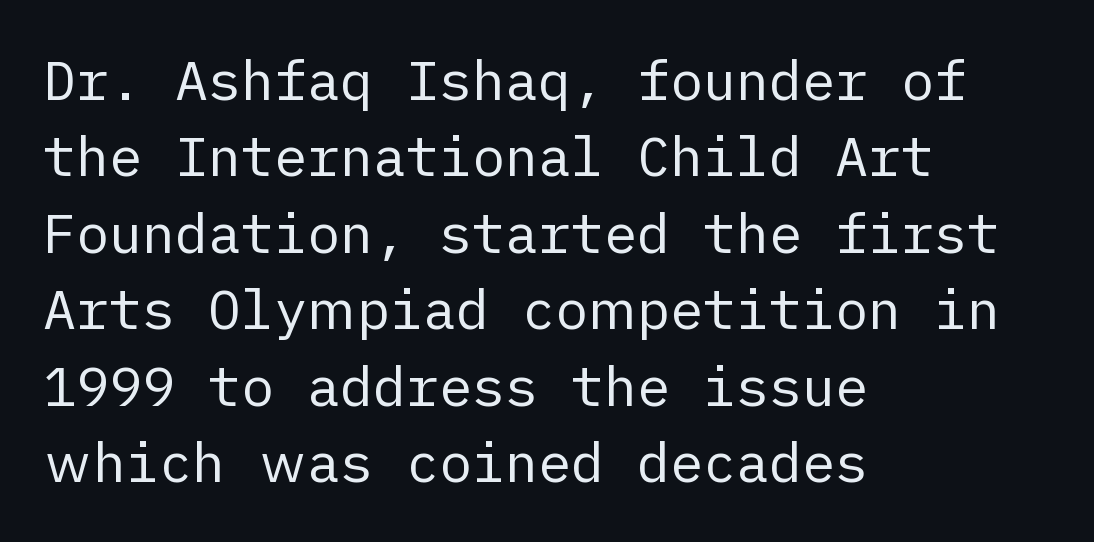
The image shows 55 px regular-weight sans-serif type, upright; set left-aligned, normal line spacing (1.39x), normal letter spacing, not underlined; low stroke contrast and a medium x-height.
